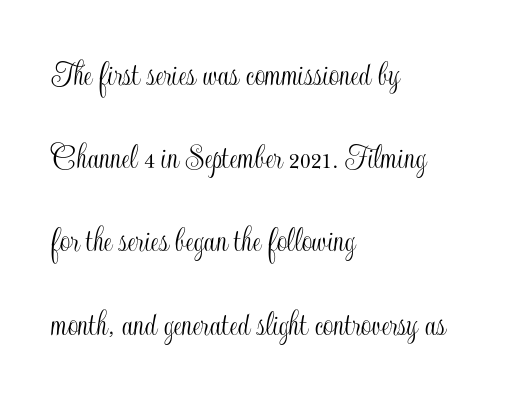
Every row of glyphs begins at an identical x-position on the left. Check under the words: just untouched page. In terms of leading, this rendering errs on the spacious side. The passage shown is typed in a proportional face where columns would drift. Students, note that the glyphs here touch the page at normal intervals.
